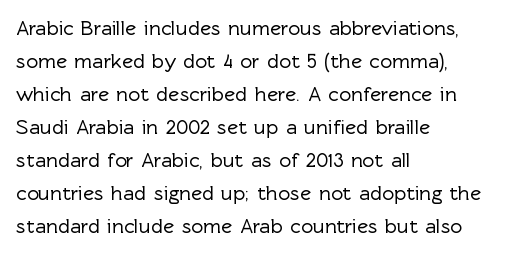
Do the letters lean? They stand straight. You could call the tracking neutral — neither tight nor loose. The passage shown is not underscored anywhere. The ragged edge is on the right, which tells us the setting is flush left. Students, observe: this is what conventionally led text looks like.
